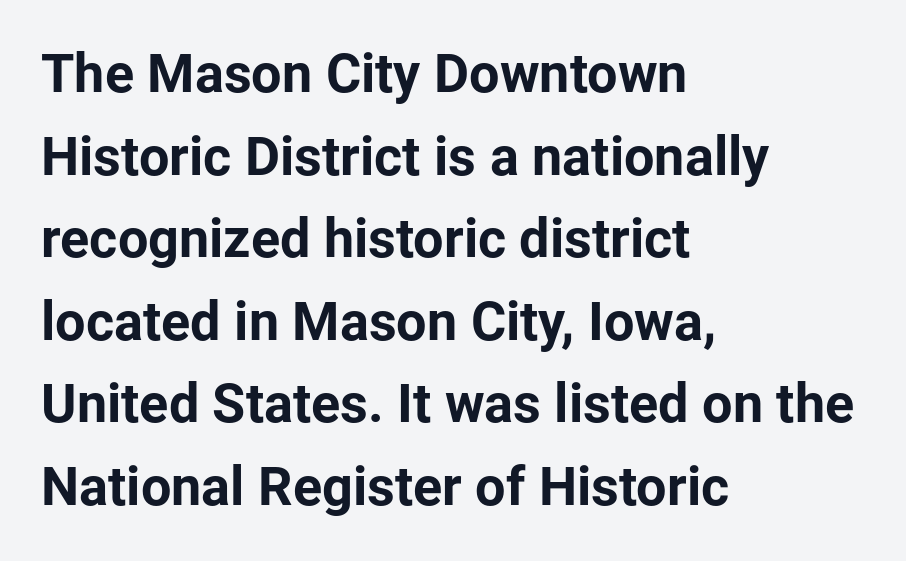
Bare-footed words on every line. Horizontal bands of white between lines are of average thickness. Type style note: lacks serifs. Every stem runs plumb, perpendicular to the baseline. Caption: multi-line text, flush left, ragged right.
